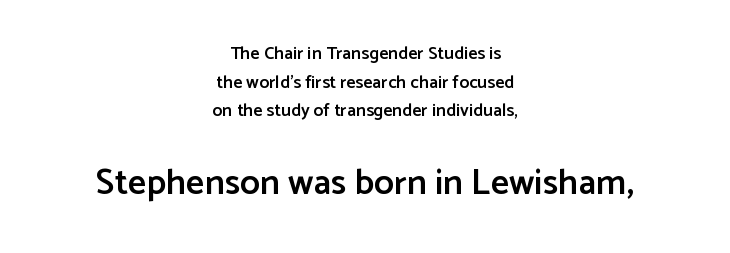
{"serif": "no", "italic": "no", "bold": "semi", "weight": "semibold", "width": "normal", "stroke_contrast": "low", "x_height": "medium", "monospaced": "no", "underline": "no", "align": "center", "line_spacing": "normal", "line_spacing_ratio": 1.59, "letter_spacing": "normal", "letter_spacing_em": 0.0, "larger_block": "second", "size_ratio": 2.0, "glyph_px": 36}
